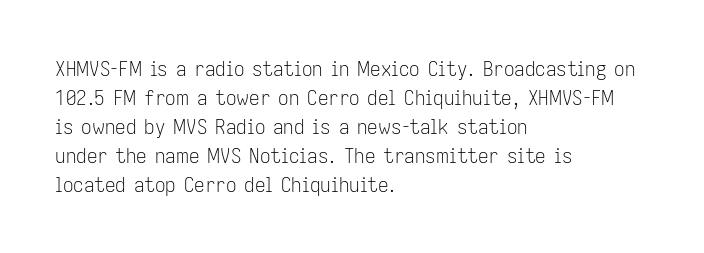
The image shows 21 px text type, upright; set left-aligned, normal line spacing (1.38x), normal letter spacing, not underlined.
